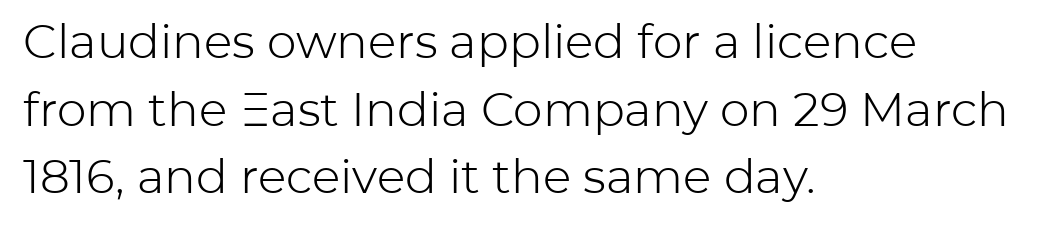
In terms of posture, this sample is upright. Teacher's note: observe the even left margin — that is flush-left alignment. Descenders are the only things crossing below the line. The rendering uses natural spacing where letterforms have individual widths. Stroke terminals: plain, sans-serif. A normal amount of white space separates one row of letters from the next.
